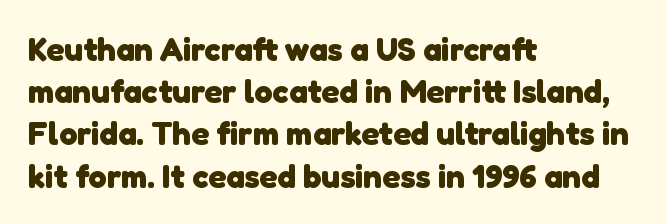
{"serif": "no", "bold": "yes", "weight": "heavy", "width": "normal", "stroke_contrast": "low", "x_height": "medium", "monospaced": "no", "underline": "no", "align": "left", "line_spacing": "normal", "line_spacing_ratio": 1.28, "letter_spacing": "normal", "letter_spacing_em": 0.0, "glyph_px": 33}
